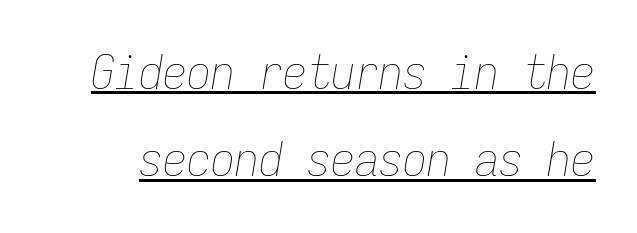
Q: Is the text bold? A: No.
Q: Is the text italic (slanted)? A: Yes, it leans right by about 9 degrees.
Q: Is the text underlined? A: Yes.
Q: Is the spacing between letters normal or unusually wide? A: Normal.
Q: Width (condensed, normal, or wide)? A: Condensed.
Q: Stroke contrast? A: Low.
Q: x-height? A: Medium.
Q: Monospaced? A: Yes.
